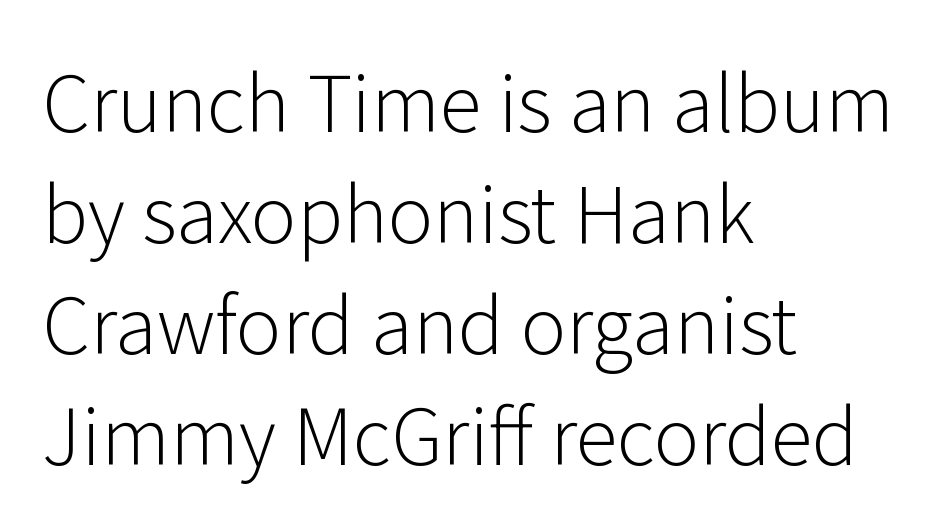
Q: Is the text bold? A: No.
Q: Is the text italic (slanted)? A: No, it is upright.
Q: Is the typeface a serif or a sans-serif typeface? A: Sans-serif.
Q: Is the text underlined? A: No.
Q: How is the paragraph aligned? A: Left-aligned.
Q: Is the spacing between letters normal or unusually wide? A: Normal.
Q: Is the spacing between lines tight, normal or loose? A: Normal.
Q: Width (condensed, normal, or wide)? A: Normal.
Q: Stroke contrast? A: Low.
Q: x-height? A: Medium.
Q: Monospaced? A: No.
